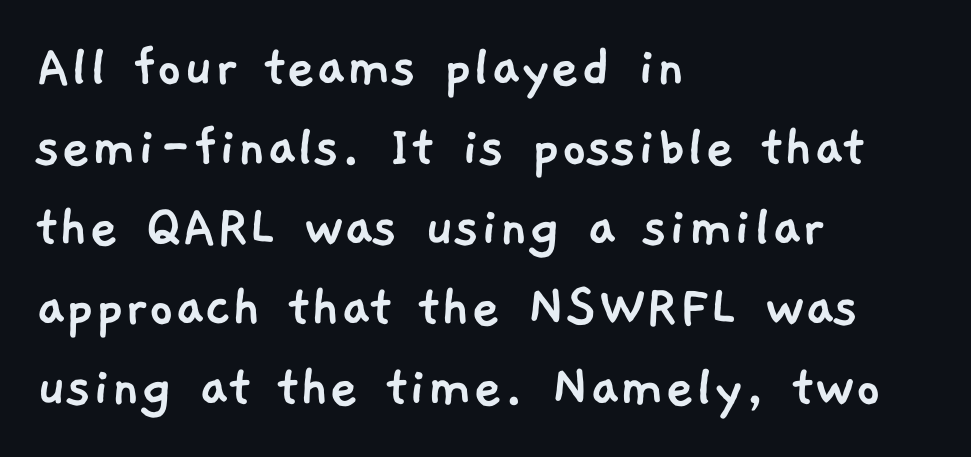
{"serif": "no", "width": "normal", "stroke_contrast": "low", "x_height": "medium", "monospaced": "no", "underline": "no", "align": "left", "line_spacing": "normal", "line_spacing_ratio": 1.27, "letter_spacing": "normal", "letter_spacing_em": 0.0, "glyph_px": 63}
